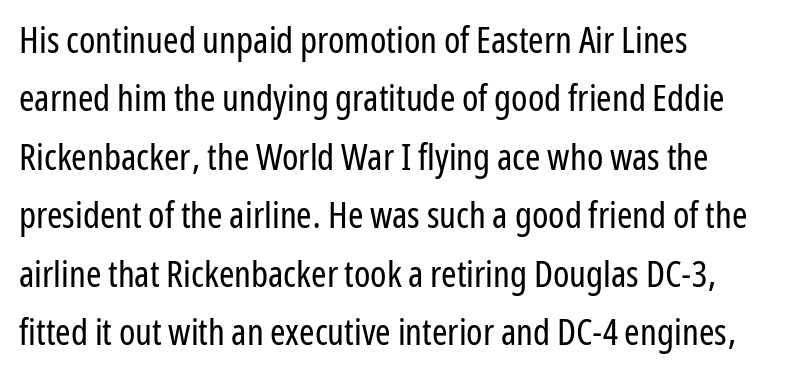
{"serif": "no", "italic": "no", "bold": "no", "weight": "regular", "width": "condensed", "stroke_contrast": "low", "x_height": "medium", "monospaced": "no", "underline": "no", "align": "left", "line_spacing": "normal", "line_spacing_ratio": 1.58, "letter_spacing": "normal", "letter_spacing_em": 0.0, "glyph_px": 37}
